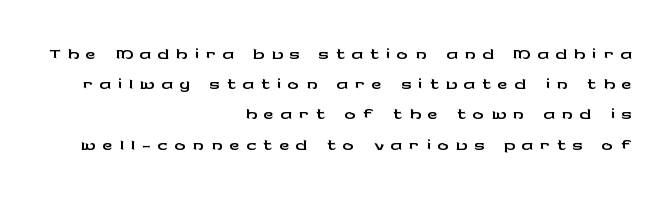
The glyphs in this specimen are sans serif. This block would grow much taller if given ordinary leading; it's compressed now. These lines were composed using upright roman letters. Short and long lines alike share a common ending point at right. Descenders are the only things crossing below the line.
